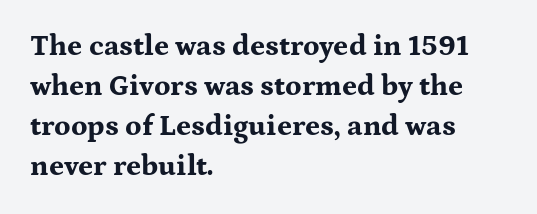
{"serif": "yes", "italic": "no", "bold": "yes", "weight": "bold", "width": "wide", "stroke_contrast": "medium", "x_height": "medium", "monospaced": "no", "underline": "no", "align": "left", "line_spacing": "normal", "line_spacing_ratio": 1.38, "letter_spacing": "normal", "letter_spacing_em": 0.0, "glyph_px": 29}
